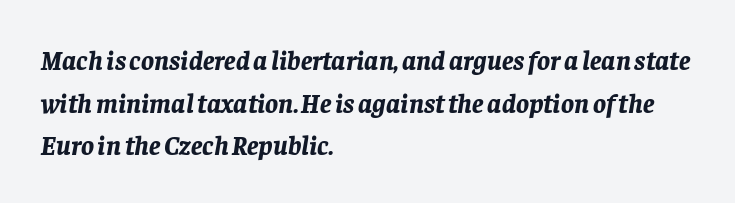
The image shows 27 px bold type, italic (leaning right); set left-aligned, normal line spacing (1.58x), normal letter spacing, not underlined.
